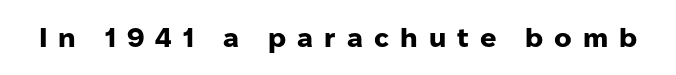
The image shows 27 px bold type, upright; set unusually wide letter spacing (+0.41 em), not underlined.
